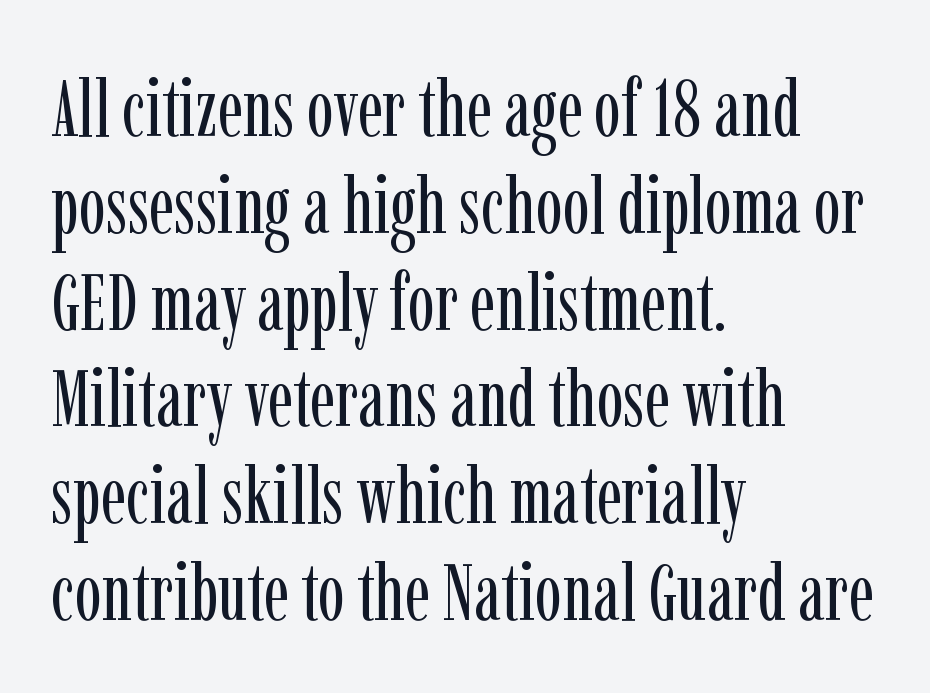
{"serif": "yes", "italic": "no", "bold": "no", "weight": "regular", "width": "condensed", "stroke_contrast": "low", "x_height": "medium", "monospaced": "no", "underline": "no", "align": "left", "line_spacing_ratio": 1.21, "letter_spacing": "normal", "letter_spacing_em": 0.0, "glyph_px": 80}
